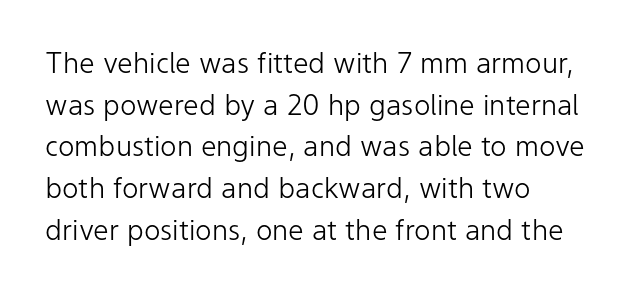
{"serif": "no", "italic": "no", "bold": "no", "weight": "light", "width": "normal", "stroke_contrast": "low", "x_height": "medium", "monospaced": "no", "underline": "no", "align": "left", "line_spacing": "normal", "line_spacing_ratio": 1.49, "letter_spacing": "normal", "letter_spacing_em": 0.0, "glyph_px": 28}
